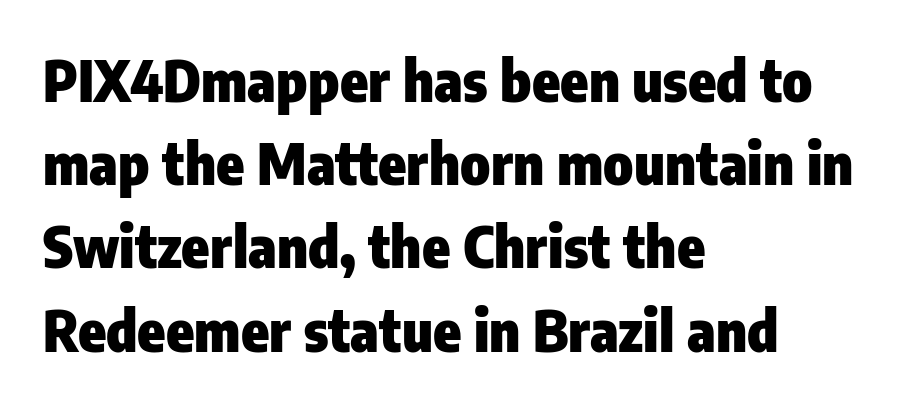
{"serif": "no", "italic": "no", "bold": "yes", "weight": "heavy", "width": "condensed", "stroke_contrast": "low", "x_height": "medium", "monospaced": "no", "underline": "no", "align": "left", "line_spacing": "normal", "line_spacing_ratio": 1.46, "letter_spacing": "normal", "letter_spacing_em": 0.0, "glyph_px": 57}
